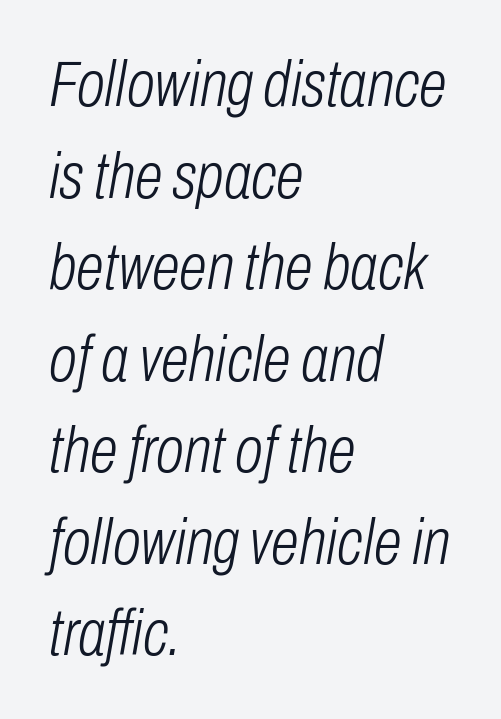
A typesetter would call this zero additional tracking. The face used here is proportionally spaced, like ordinary book or web type. No chunkiness to these letters — they're not bold. One-word summary of the alignment: left. Clear beneath every line of the passage.
